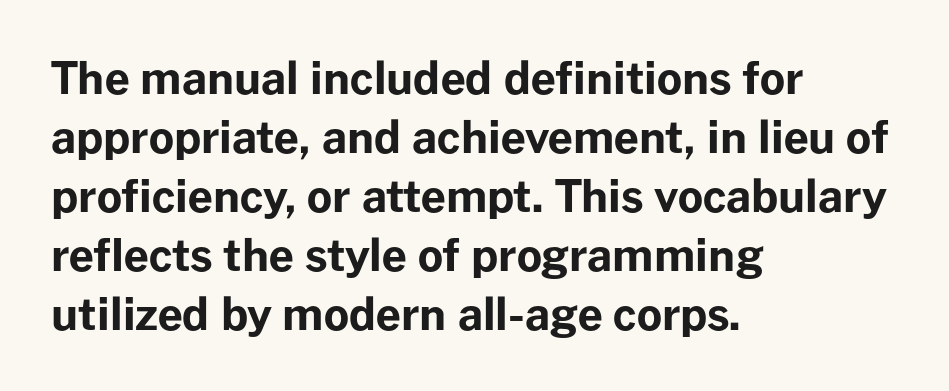
The specimen reads as upright at a glance. The rendering uses a bold face; every stroke is thick and dark. The glyphs are unaccompanied by any horizontal stroke below them. The rendering uses a moderate line-height, typical for paragraphs.
